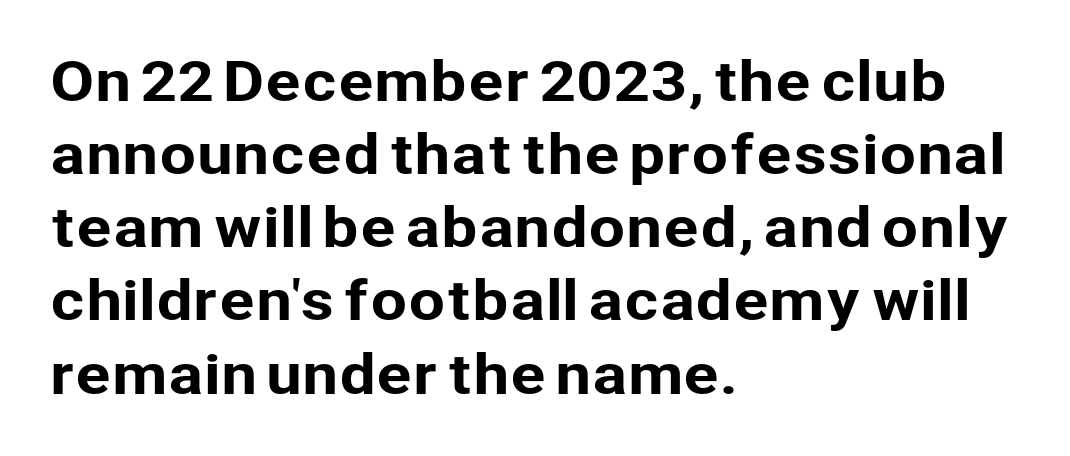
The image shows 53 px sans-serif type, upright; set left-aligned, normal line spacing (1.38x), normal letter spacing, not underlined; low stroke contrast and a medium x-height.
